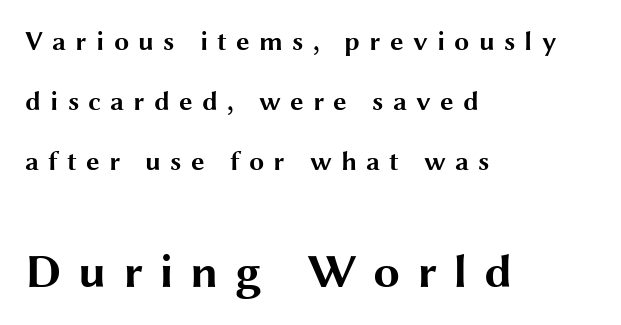
Q: Is the text bold? A: Yes.
Q: Is the text italic (slanted)? A: No, it is upright.
Q: Is the typeface a serif or a sans-serif typeface? A: Sans-serif.
Q: Is the text underlined? A: No.
Q: How is the paragraph aligned? A: Left-aligned.
Q: Is the spacing between letters normal or unusually wide? A: Unusually wide.
Q: Is the spacing between lines tight, normal or loose? A: Loose.
Q: Which block of text is set in a larger size, the first (top) or the second (bottom)? A: The second (bottom) one.
Q: Width (condensed, normal, or wide)? A: Wide.
Q: Stroke contrast? A: Medium.
Q: x-height? A: Medium.
Q: Monospaced? A: No.
